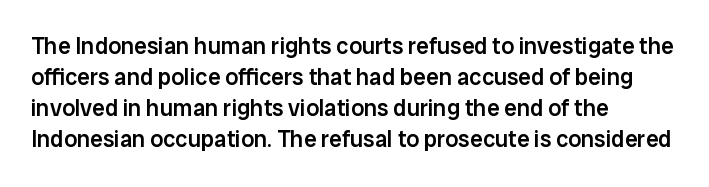
Q: Is the text bold? A: Semi-bold.
Q: Is the text italic (slanted)? A: No, it is upright.
Q: Is the text underlined? A: No.
Q: How is the paragraph aligned? A: Left-aligned.
Q: Is the spacing between letters normal or unusually wide? A: Normal.
Q: Is the spacing between lines tight, normal or loose? A: Normal.
